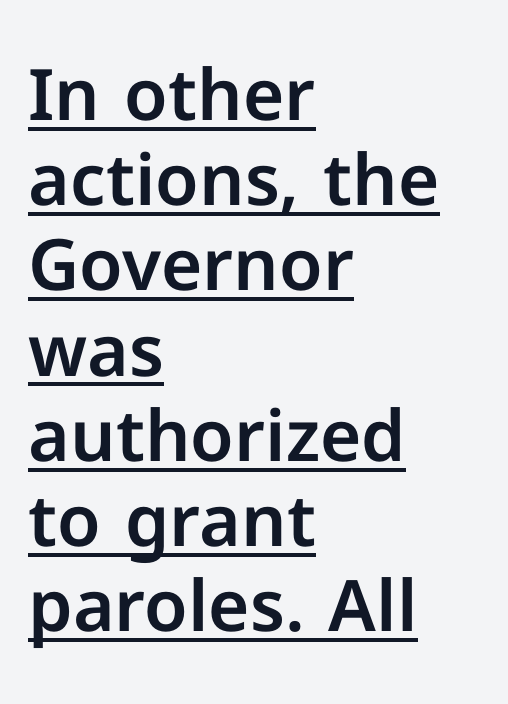
Q: Is the text italic (slanted)? A: No, it is upright.
Q: Is the typeface a serif or a sans-serif typeface? A: Sans-serif.
Q: Is the text underlined? A: Yes.
Q: How is the paragraph aligned? A: Left-aligned.
Q: Is the spacing between letters normal or unusually wide? A: Normal.
Q: Width (condensed, normal, or wide)? A: Normal.
Q: Stroke contrast? A: Low.
Q: x-height? A: Medium.
Q: Monospaced? A: No.
